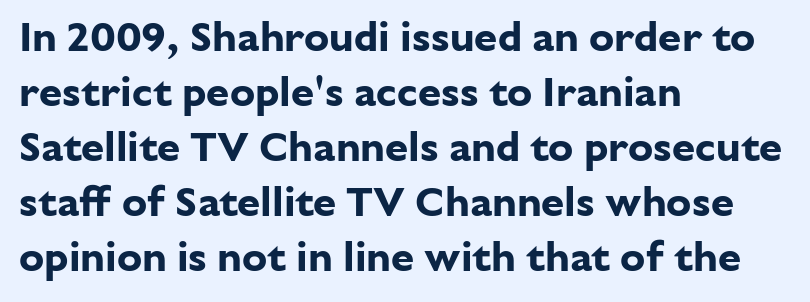
Lines of text with bare space underneath. Note the varied advance widths — an 'i' is clearly narrower than an 'm'. The face used here is rendered with its standard letterfit. The lines are quadded left.
